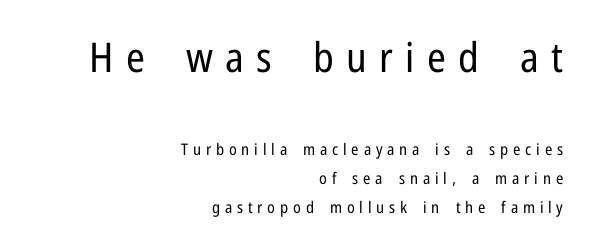
{"serif": "no", "italic": "no", "bold": "no", "weight": "regular", "width": "condensed", "stroke_contrast": "low", "x_height": "medium", "monospaced": "no", "underline": "no", "align": "right", "line_spacing_ratio": 1.83, "letter_spacing": "wide", "letter_spacing_em": 0.3, "larger_block": "first", "size_ratio": 2.56, "glyph_px": 41}
